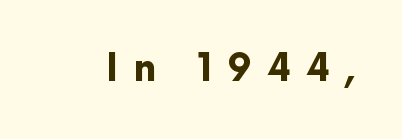
Here the glyphs are tracked loosely, breaking word shapes into spaced letters. This sample uses an upright cut, with every glyph sitting square on the baseline. Each letter's strokes conclude bluntly, with no projecting serifs. The face used here is proportionally spaced, like ordinary book or web type. Beneath every word, the page is bare.
